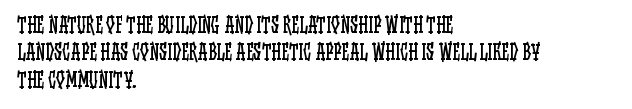
Q: Is the text bold? A: No.
Q: Is the text italic (slanted)? A: No, it is upright.
Q: Is the text underlined? A: No.
Q: How is the paragraph aligned? A: Left-aligned.
Q: Is the spacing between letters normal or unusually wide? A: Normal.
Q: Is the spacing between lines tight, normal or loose? A: Normal.
